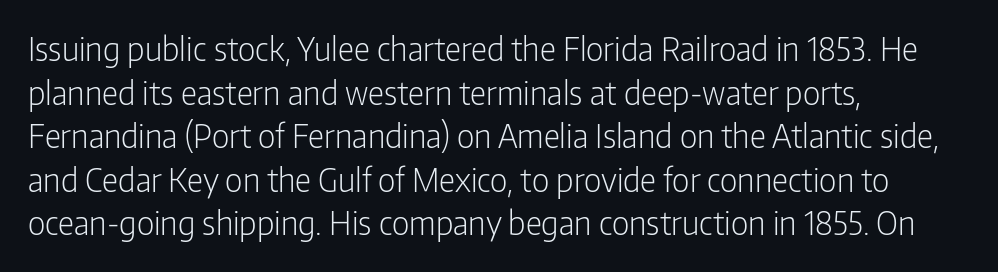
To sum up the face: it is a sans, with no serifs. Leftover space on each line is placed entirely after the last word. Just letters on the line, the space beneath them empty. No letter is thick-stroked: the sample isn't bold. The letters sit at their default tracking, neither squeezed nor spread.
